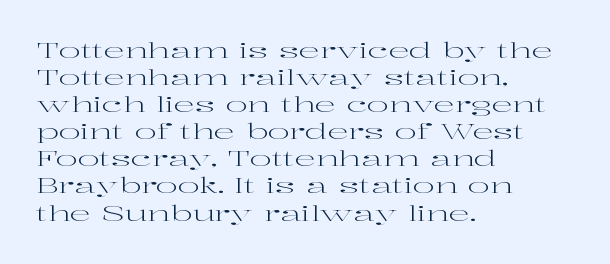
{"italic": "no", "bold": "no", "underline": "no", "align": "left", "line_spacing": "normal", "line_spacing_ratio": 1.29, "letter_spacing": "normal", "letter_spacing_em": 0.0, "glyph_px": 21}
